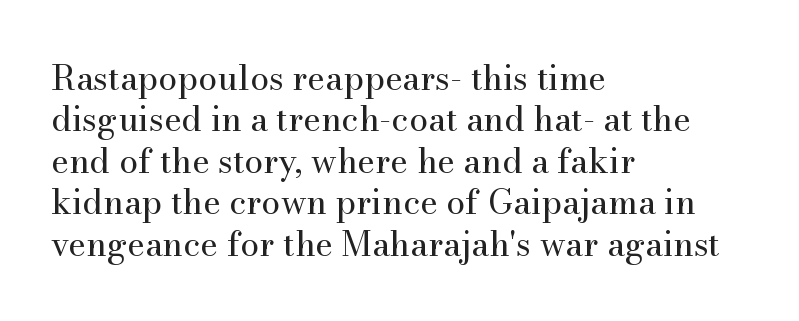
The image shows 34 px regular-weight serif type, upright; set left-aligned, line spacing 1.22x, normal letter spacing, not underlined; medium stroke contrast and a small x-height.
